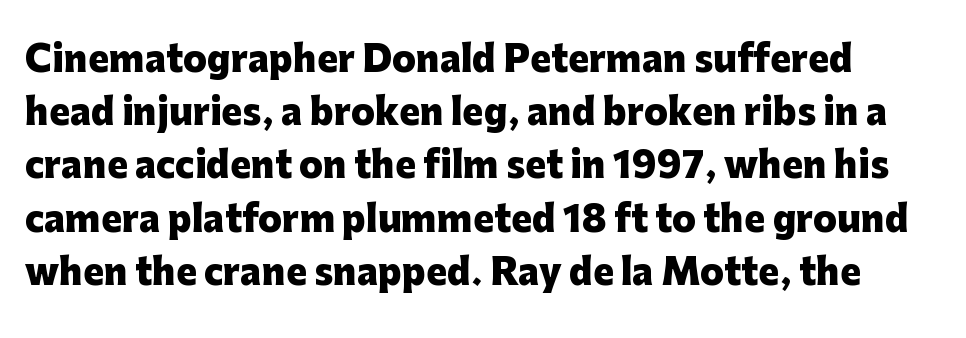
{"serif": "no", "italic": "no", "bold": "yes", "weight": "heavy", "width": "normal", "stroke_contrast": "low", "x_height": "medium", "monospaced": "no", "underline": "no", "line_spacing": "normal", "line_spacing_ratio": 1.52, "letter_spacing": "normal", "letter_spacing_em": 0.0, "glyph_px": 35}
